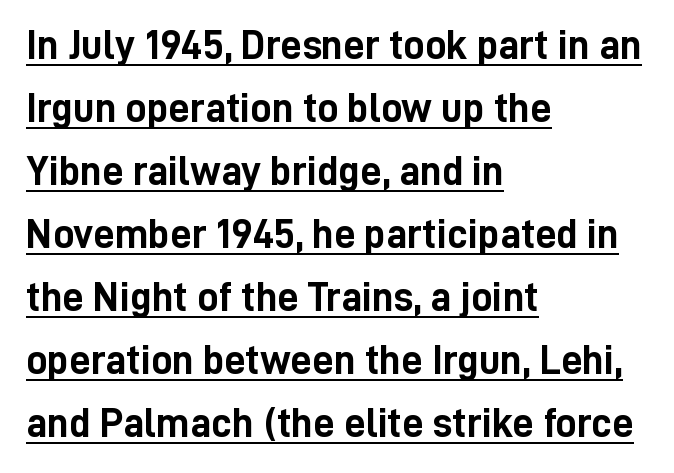
The image shows 42 px semibold, condensed sans-serif type, upright; set left-aligned, normal line spacing (1.5x), normal letter spacing, underlined; low stroke contrast and a medium x-height.
